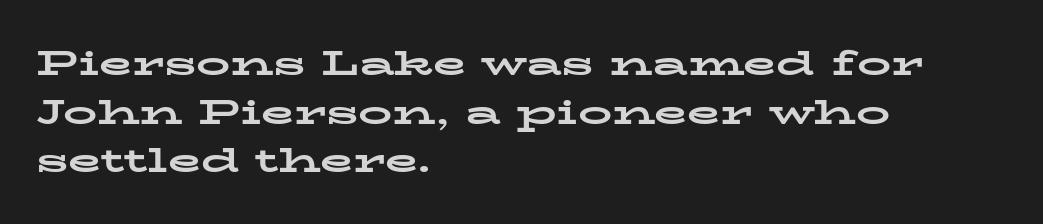
The image shows 34 px bold, wide serif type, upright; set left-aligned, normal line spacing (1.43x), normal letter spacing, not underlined; low stroke contrast and a medium x-height.
